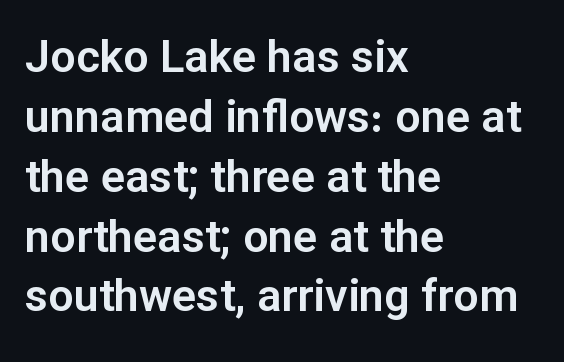
The image shows 45 px sans-serif type, upright; set left-aligned, normal line spacing (1.33x), normal letter spacing, not underlined; low stroke contrast and a medium x-height.
